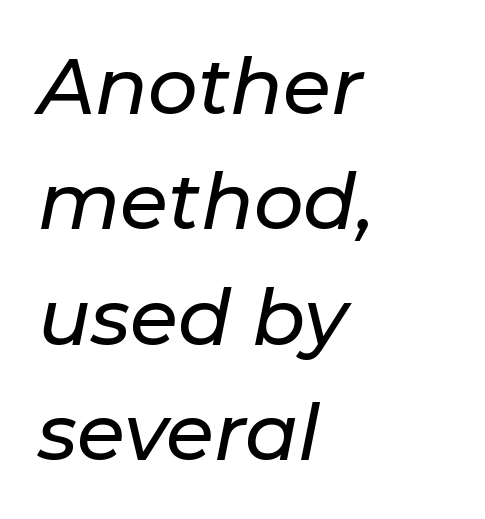
The image shows 78 px text type, italic (leaning right); set left-aligned, normal line spacing (1.48x), normal letter spacing, not underlined; low stroke contrast and a medium x-height.
